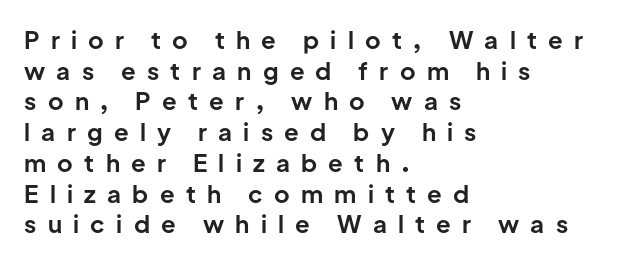
Q: Is the text bold? A: Yes.
Q: Is the text italic (slanted)? A: No, it is upright.
Q: Is the text underlined? A: No.
Q: How is the paragraph aligned? A: Left-aligned.
Q: Is the spacing between letters normal or unusually wide? A: Unusually wide.
Q: Is the spacing between lines tight, normal or loose? A: Normal.
